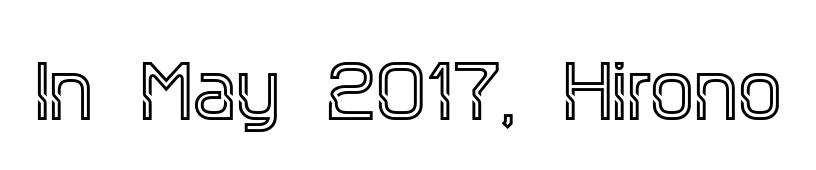
Old-style or modern, the face here clearly has serifs. The gap between lines stays unmarked. Ascenders rise straight up at ninety degrees. The rendering keeps characters at their native spacing. This sample has the flowing, uneven cadence of proportional lettering.
